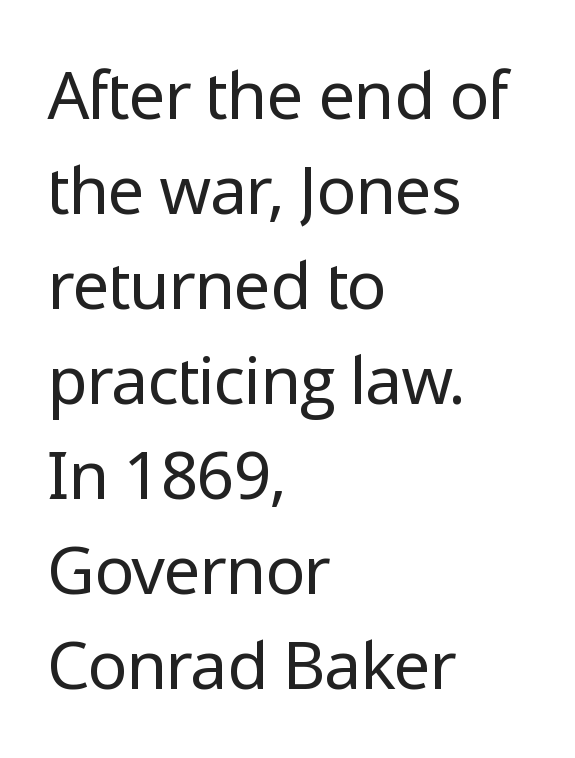
Q: Is the text bold? A: No.
Q: Is the text italic (slanted)? A: No, it is upright.
Q: Is the typeface a serif or a sans-serif typeface? A: Sans-serif.
Q: Is the text underlined? A: No.
Q: How is the paragraph aligned? A: Left-aligned.
Q: Is the spacing between letters normal or unusually wide? A: Normal.
Q: Is the spacing between lines tight, normal or loose? A: Normal.
Q: Width (condensed, normal, or wide)? A: Normal.
Q: Stroke contrast? A: Low.
Q: x-height? A: Medium.
Q: Monospaced? A: No.
